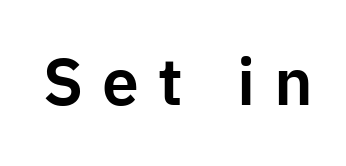
{"serif": "no", "italic": "no", "width": "normal", "stroke_contrast": "low", "x_height": "medium", "monospaced": "no", "underline": "no", "letter_spacing": "wide", "letter_spacing_em": 0.29, "glyph_px": 66}
